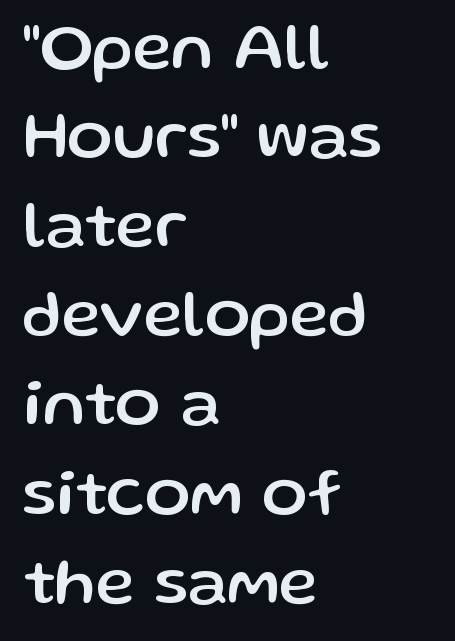
The image shows 67 px sans-serif type, upright; set left-aligned, normal line spacing (1.33x), normal letter spacing, not underlined; low stroke contrast and a medium x-height.
